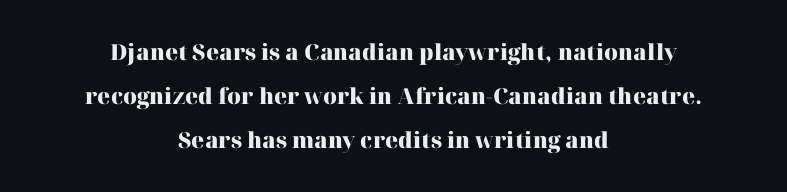
Q: Is the text bold? A: Yes.
Q: Is the text italic (slanted)? A: No, it is upright.
Q: Is the text underlined? A: No.
Q: How is the paragraph aligned? A: Centered.
Q: Is the spacing between letters normal or unusually wide? A: Normal.
Q: Is the spacing between lines tight, normal or loose? A: Loose.
